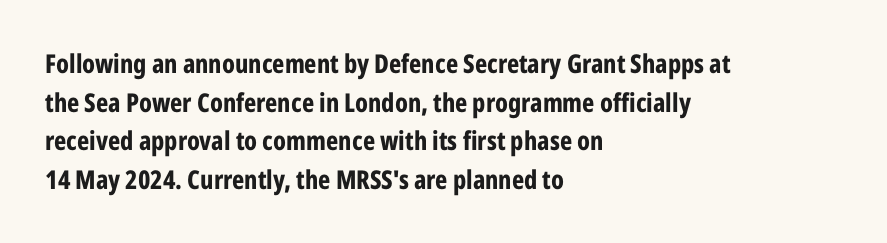
{"italic": "no", "bold": "yes", "underline": "no", "align": "left", "line_spacing": "normal", "line_spacing_ratio": 1.49, "letter_spacing": "normal", "letter_spacing_em": 0.0, "glyph_px": 26}
